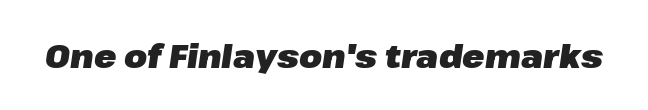
The whole block is typeset with a tilt. Here the designer chose a conventional face with non-uniform glyph widths. The horizontal fit of the characters is conventional and even. In terms of weight, the rendering is a true, heavy bold. Nobody drew a line under any word here.
